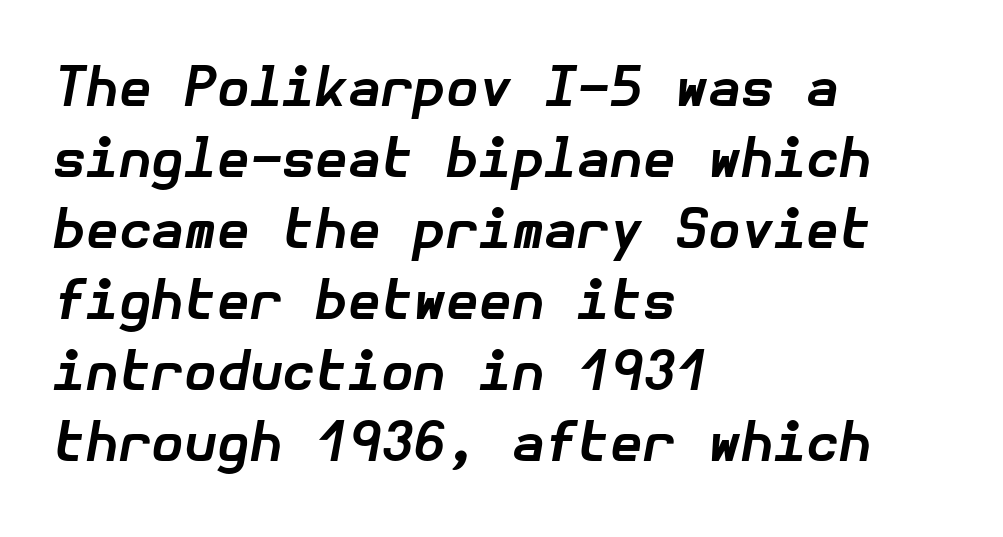
{"italic": "yes", "lean": "right", "slant_degrees": 10, "bold": "yes", "weight": "bold", "width": "normal", "stroke_contrast": "low", "x_height": "medium", "underline": "no", "align": "left", "line_spacing": "normal", "line_spacing_ratio": 1.34, "letter_spacing": "normal", "letter_spacing_em": 0.0, "glyph_px": 53}
